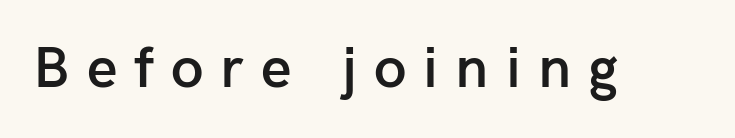
The image shows 59 px semibold sans-serif type, upright; set unusually wide letter spacing (+0.29 em), not underlined; low stroke contrast and a medium x-height.
